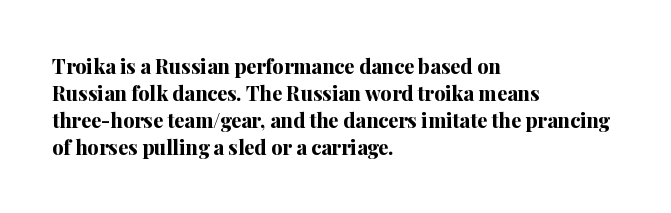
{"italic": "no", "bold": "yes", "underline": "no", "align": "left", "line_spacing": "normal", "line_spacing_ratio": 1.35, "letter_spacing": "normal", "letter_spacing_em": 0.0, "glyph_px": 20}
